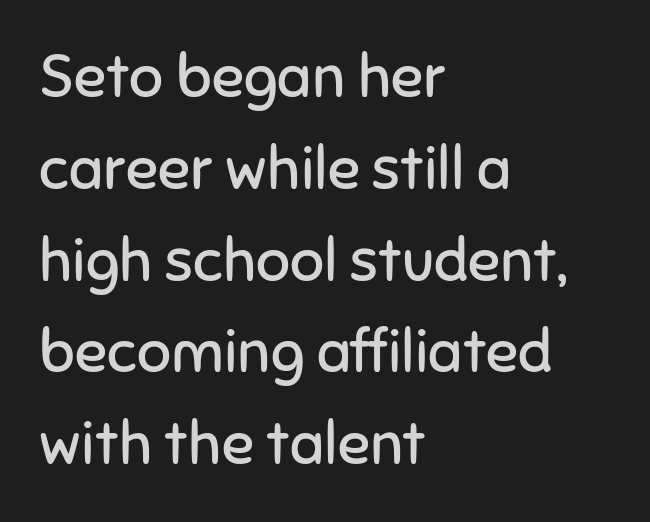
The face used here is proportionally spaced, like ordinary book or web type. Any mark beneath the type? The region is blank. Style check: upright. Unbolded letterforms with no extra heft.
